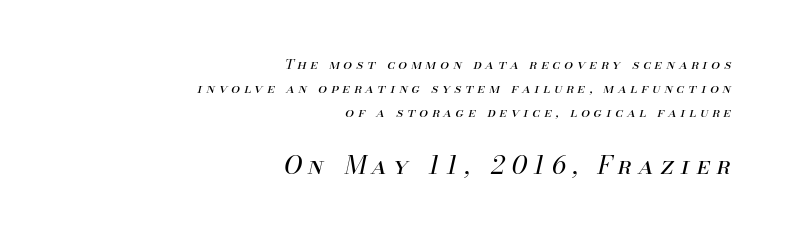
The image shows 25 px text type, italic (leaning right); set right-aligned, line spacing 1.72x, unusually wide letter spacing (+0.28 em), not underlined; the second (bottom) block is 1.79x larger.
